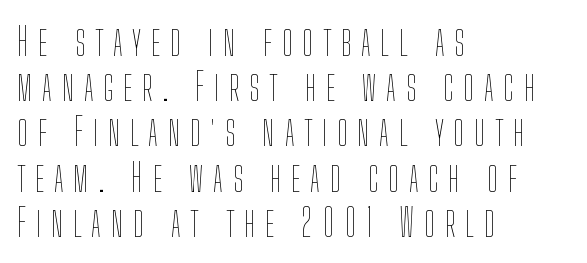
The image shows 39 px thin, condensed type, upright; set left-aligned, line spacing 1.16x, unusually wide letter spacing (+0.25 em), not underlined; low stroke contrast and a medium x-height.
